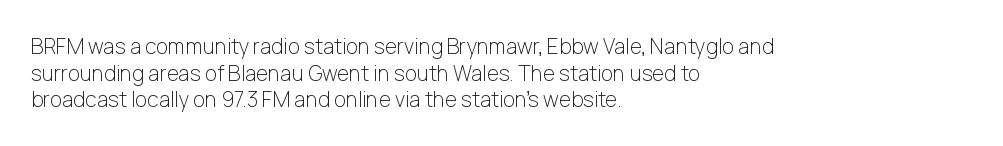
Q: Is the text bold? A: No.
Q: Is the text italic (slanted)? A: No, it is upright.
Q: Is the text underlined? A: No.
Q: How is the paragraph aligned? A: Left-aligned.
Q: Is the spacing between letters normal or unusually wide? A: Normal.
Q: Is the spacing between lines tight, normal or loose? A: Normal.
